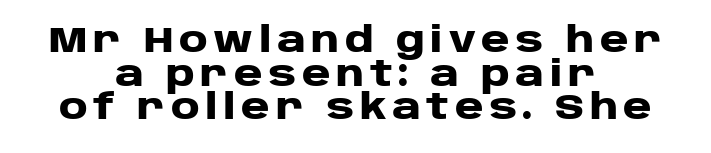
The image shows 35 px heavy, wide sans-serif type, upright; set centered, tight line spacing (0.96x), not underlined; low stroke contrast and a large x-height.
